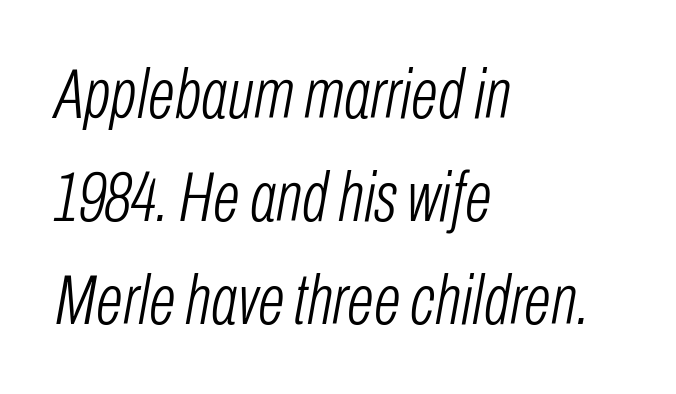
Characters are canted at an angle relative to the baseline's perpendicular. Think of a printed novel: that variable character pitch is what you see here. Bare-footed words on every line. Spacing between characters is what you'd get straight out of the box.
